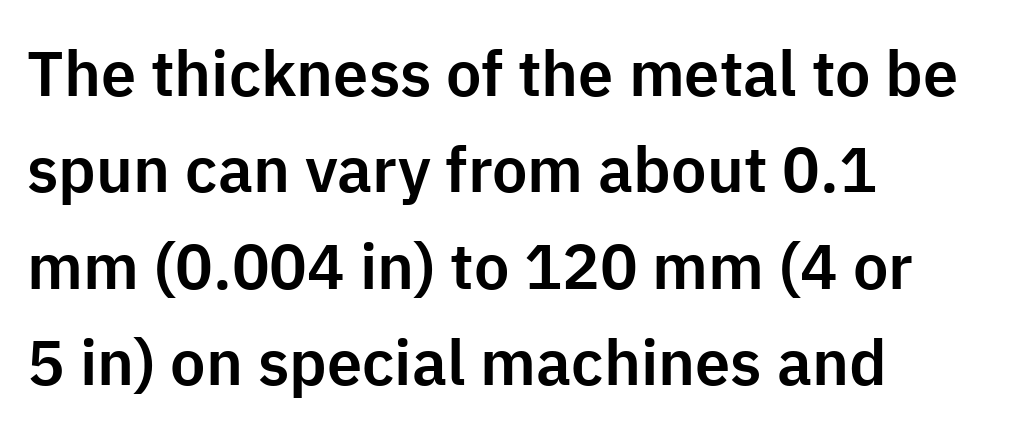
{"serif": "no", "italic": "no", "width": "normal", "stroke_contrast": "low", "x_height": "medium", "monospaced": "no", "underline": "no", "align": "left", "line_spacing": "normal", "line_spacing_ratio": 1.53, "letter_spacing": "normal", "letter_spacing_em": 0.0, "glyph_px": 63}
